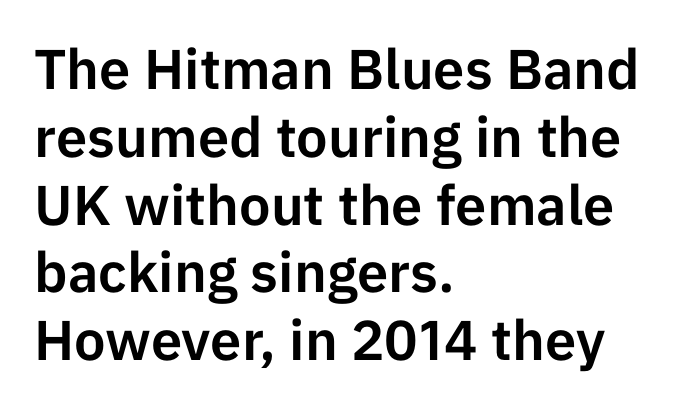
Q: Is the text italic (slanted)? A: No, it is upright.
Q: Is the typeface a serif or a sans-serif typeface? A: Sans-serif.
Q: Is the text underlined? A: No.
Q: How is the paragraph aligned? A: Left-aligned.
Q: Is the spacing between letters normal or unusually wide? A: Normal.
Q: Width (condensed, normal, or wide)? A: Normal.
Q: Stroke contrast? A: Low.
Q: x-height? A: Medium.
Q: Monospaced? A: No.
